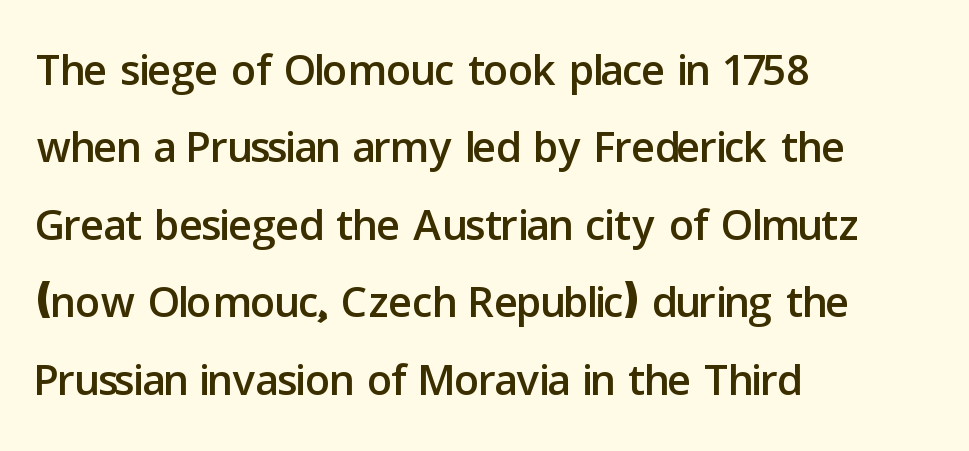
Q: Is the text italic (slanted)? A: No, it is upright.
Q: Is the typeface a serif or a sans-serif typeface? A: Sans-serif.
Q: Is the text underlined? A: No.
Q: How is the paragraph aligned? A: Left-aligned.
Q: Is the spacing between letters normal or unusually wide? A: Normal.
Q: Is the spacing between lines tight, normal or loose? A: Normal.
Q: Width (condensed, normal, or wide)? A: Normal.
Q: Stroke contrast? A: Low.
Q: x-height? A: Medium.
Q: Monospaced? A: No.
